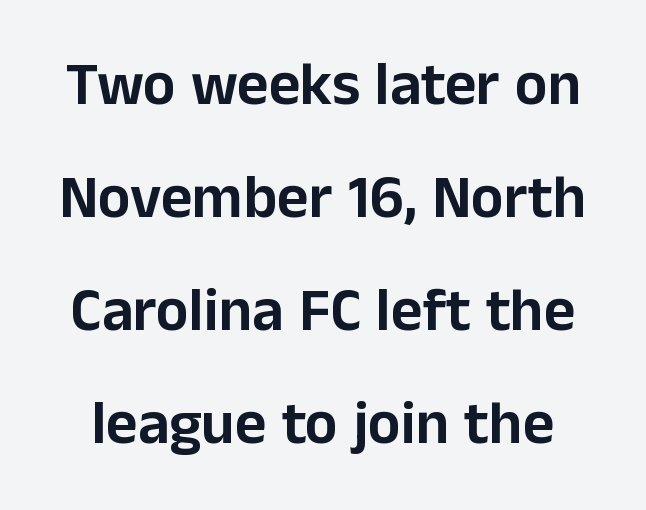
The image shows 61 px sans-serif type, upright; set line spacing 1.85x, normal letter spacing, not underlined; low stroke contrast and a medium x-height.
